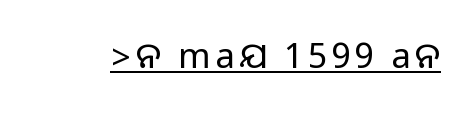
Q: Is the text italic (slanted)? A: No, it is upright.
Q: Is the typeface a serif or a sans-serif typeface? A: Sans-serif.
Q: Is the text underlined? A: Yes.
Q: Width (condensed, normal, or wide)? A: Normal.
Q: Stroke contrast? A: Medium.
Q: Monospaced? A: No.
